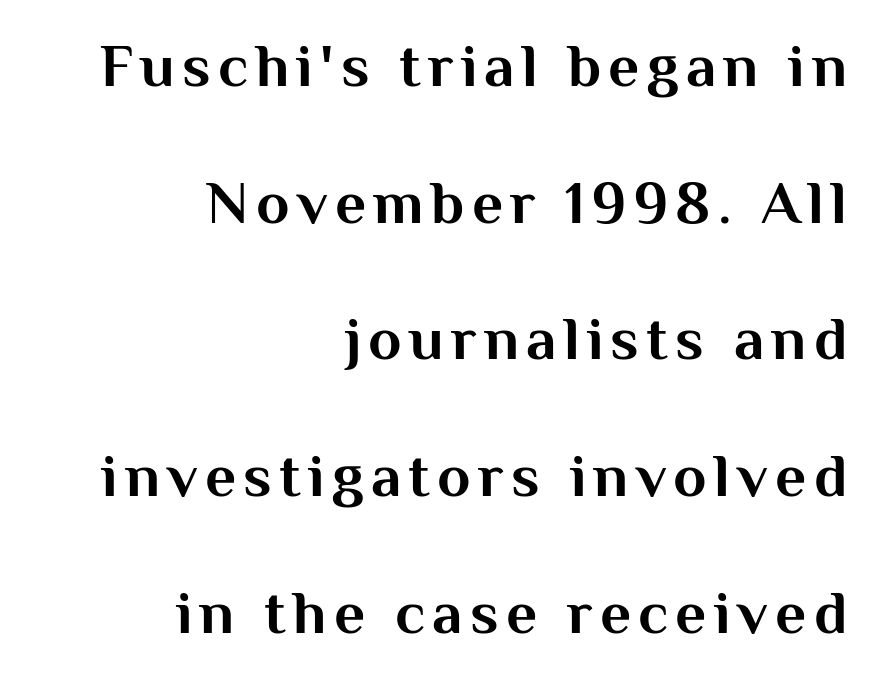
Vertical strokes here are truly vertical. To sum up the face: it is a sans, with no serifs. If you drew a ruler down the right edge, every line would touch it. A bare baseline throughout the passage. Varying glyph widths throughout — classic text-font behaviour.
